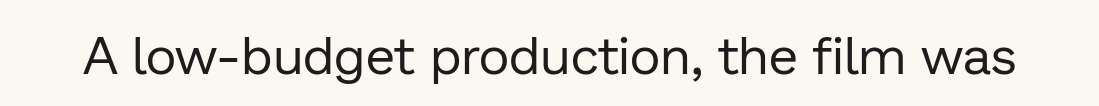
The image shows 53 px regular-weight sans-serif type, upright; set normal letter spacing, not underlined; low stroke contrast and a medium x-height.
